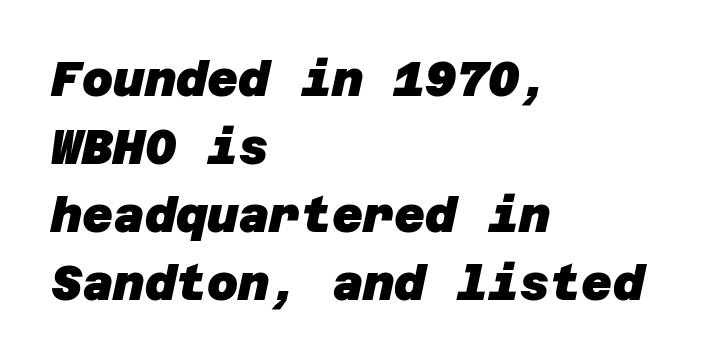
The rendering shows plain stroke endings on the letterforms — a sans-serif design. The compositor pushed each line to the left boundary. The horizontal fit of the characters is conventional and even. Typographic density is high because the face is bold. Quick note: underline off. Line spacing here is normal.
